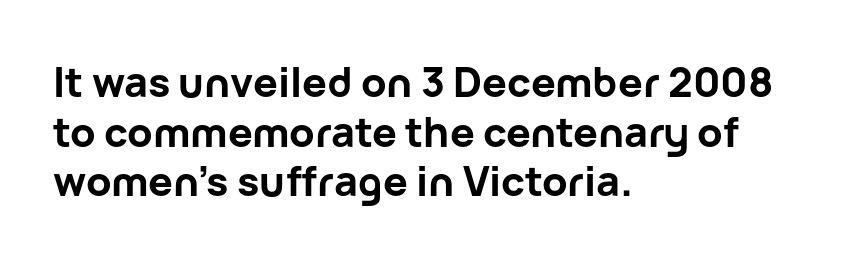
Q: Is the text bold? A: Yes.
Q: Is the text italic (slanted)? A: No, it is upright.
Q: Is the typeface a serif or a sans-serif typeface? A: Sans-serif.
Q: Is the text underlined? A: No.
Q: How is the paragraph aligned? A: Left-aligned.
Q: Is the spacing between letters normal or unusually wide? A: Normal.
Q: Width (condensed, normal, or wide)? A: Normal.
Q: Stroke contrast? A: Low.
Q: x-height? A: Medium.
Q: Monospaced? A: No.
